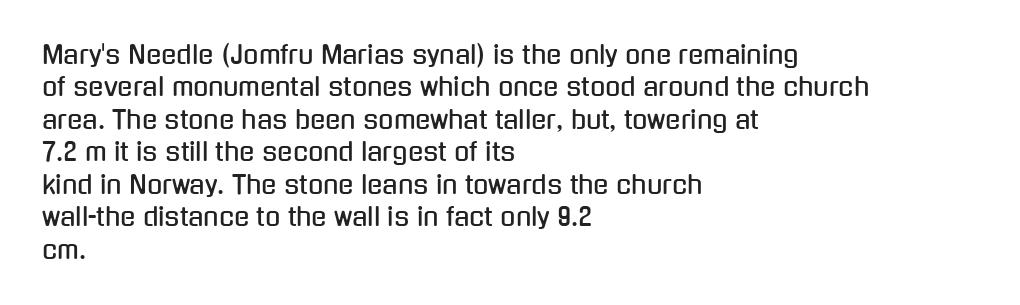
Q: Is the text italic (slanted)? A: No, it is upright.
Q: Is the text underlined? A: No.
Q: How is the paragraph aligned? A: Left-aligned.
Q: Is the spacing between letters normal or unusually wide? A: Normal.
Q: Is the spacing between lines tight, normal or loose? A: Normal.
